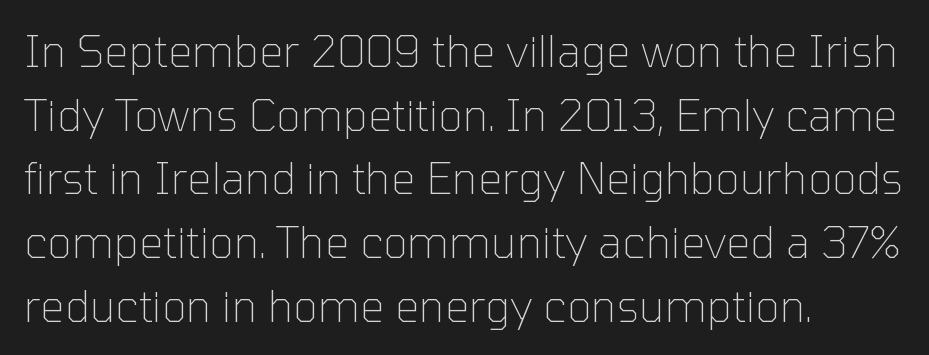
Q: Is the text bold? A: No.
Q: Is the text italic (slanted)? A: No, it is upright.
Q: Is the typeface a serif or a sans-serif typeface? A: Sans-serif.
Q: Is the text underlined? A: No.
Q: How is the paragraph aligned? A: Left-aligned.
Q: Is the spacing between letters normal or unusually wide? A: Normal.
Q: Is the spacing between lines tight, normal or loose? A: Normal.
Q: Width (condensed, normal, or wide)? A: Normal.
Q: Stroke contrast? A: Low.
Q: x-height? A: Medium.
Q: Monospaced? A: No.
